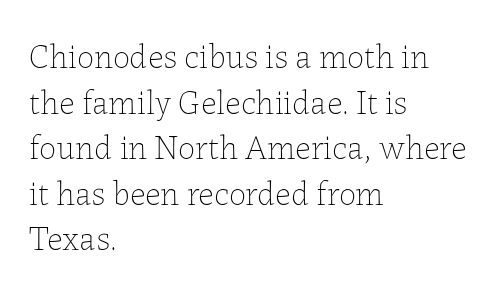
Q: Is the text bold? A: No.
Q: Is the text italic (slanted)? A: No, it is upright.
Q: Is the text underlined? A: No.
Q: How is the paragraph aligned? A: Left-aligned.
Q: Is the spacing between letters normal or unusually wide? A: Normal.
Q: Is the spacing between lines tight, normal or loose? A: Normal.
Q: Width (condensed, normal, or wide)? A: Normal.
Q: Stroke contrast? A: Low.
Q: x-height? A: Medium.
Q: Monospaced? A: No.
